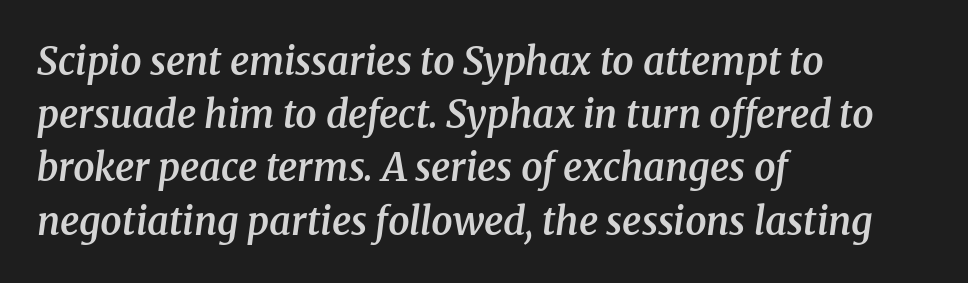
Q: Is the text bold? A: Semi-bold.
Q: Is the text italic (slanted)? A: Yes, it leans right by about 8 degrees.
Q: Is the typeface a serif or a sans-serif typeface? A: Serif.
Q: Is the text underlined? A: No.
Q: How is the paragraph aligned? A: Left-aligned.
Q: Is the spacing between letters normal or unusually wide? A: Normal.
Q: Is the spacing between lines tight, normal or loose? A: Normal.
Q: Width (condensed, normal, or wide)? A: Normal.
Q: Stroke contrast? A: Medium.
Q: x-height? A: Medium.
Q: Monospaced? A: No.
